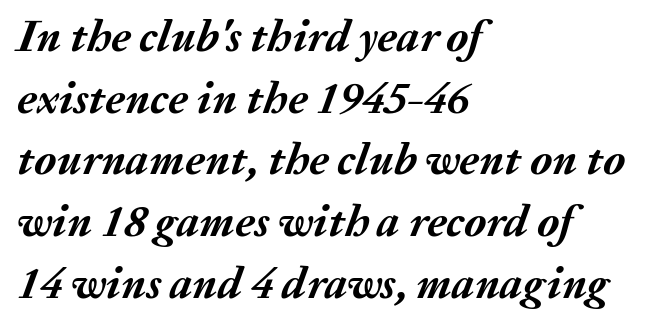
{"italic": "yes", "lean": "right", "slant_degrees": 20, "bold": "yes", "weight": "semibold", "width": "normal", "stroke_contrast": "medium", "x_height": "medium", "monospaced": "no", "underline": "no", "align": "left", "line_spacing": "normal", "line_spacing_ratio": 1.37, "letter_spacing": "normal", "letter_spacing_em": 0.0, "glyph_px": 45}
